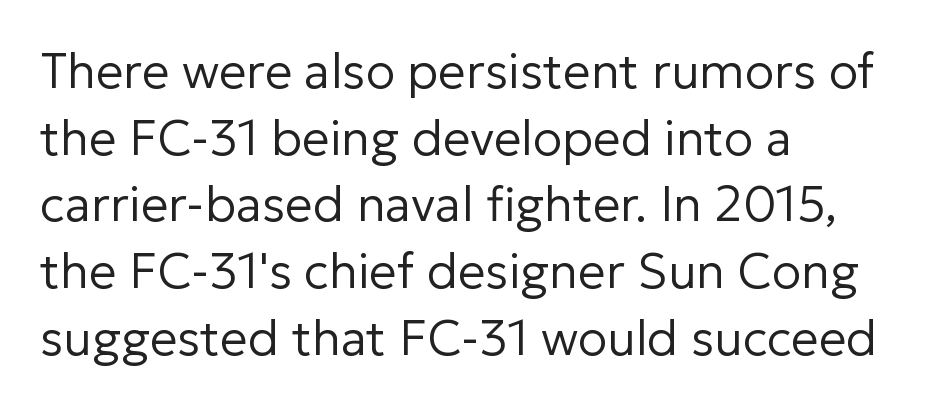
Q: Is the text bold? A: No.
Q: Is the text italic (slanted)? A: No, it is upright.
Q: Is the typeface a serif or a sans-serif typeface? A: Sans-serif.
Q: Is the text underlined? A: No.
Q: How is the paragraph aligned? A: Left-aligned.
Q: Is the spacing between letters normal or unusually wide? A: Normal.
Q: Is the spacing between lines tight, normal or loose? A: Normal.
Q: Width (condensed, normal, or wide)? A: Normal.
Q: Stroke contrast? A: Low.
Q: x-height? A: Medium.
Q: Monospaced? A: No.
